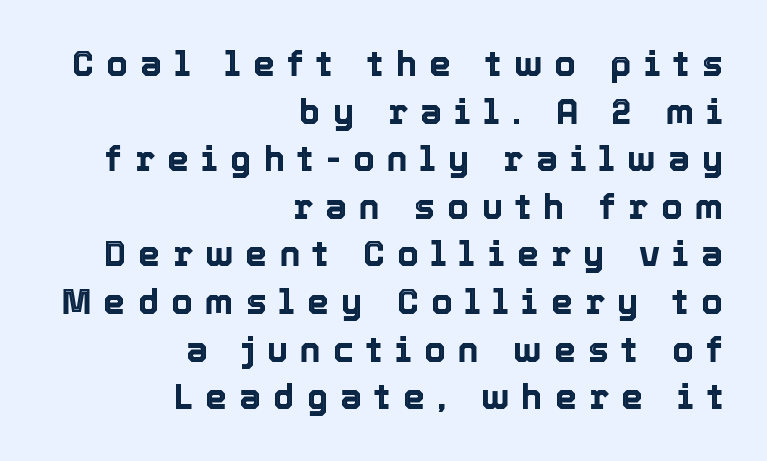
{"italic": "no", "width": "normal", "x_height": "medium", "monospaced": "no", "underline": "no", "align": "right", "line_spacing": "normal", "line_spacing_ratio": 1.36, "letter_spacing": "wide", "letter_spacing_em": 0.35, "glyph_px": 35}
